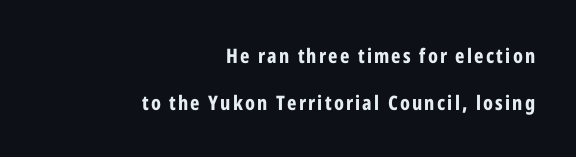
The image shows 20 px bold type, upright; set right-aligned, loose line spacing (2.34x), not underlined.
